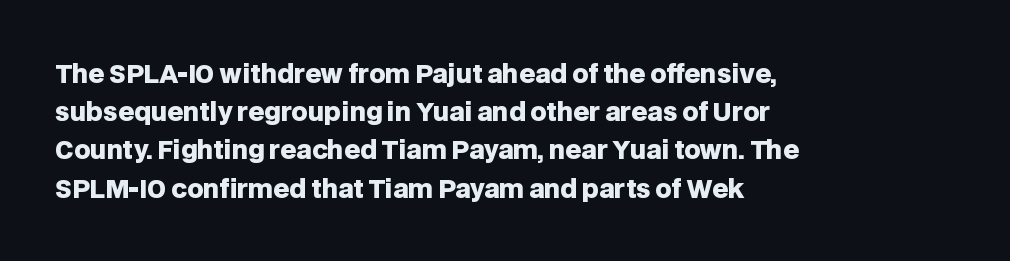
Q: Is the text bold? A: Yes.
Q: Is the text italic (slanted)? A: No, it is upright.
Q: Is the text underlined? A: No.
Q: How is the paragraph aligned? A: Left-aligned.
Q: Is the spacing between letters normal or unusually wide? A: Normal.
Q: Is the spacing between lines tight, normal or loose? A: Normal.
